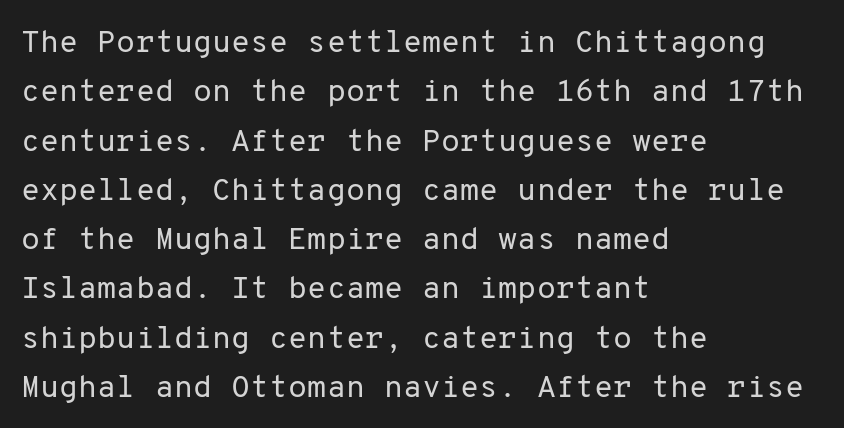
The image shows 31 px regular-weight sans-serif type, upright, monospaced; set left-aligned, normal line spacing (1.59x), normal letter spacing, not underlined; low stroke contrast and a medium x-height.
